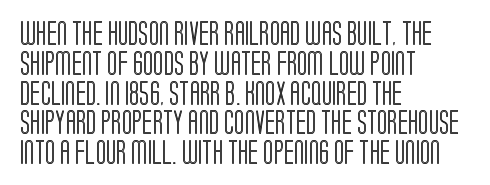
This sample uses an upright cut, with every glyph sitting square on the baseline. The space beneath each line is pristine and unruled. Short note: letters normally spaced. A classic flush-left, rag-right setting is used for this passage.
